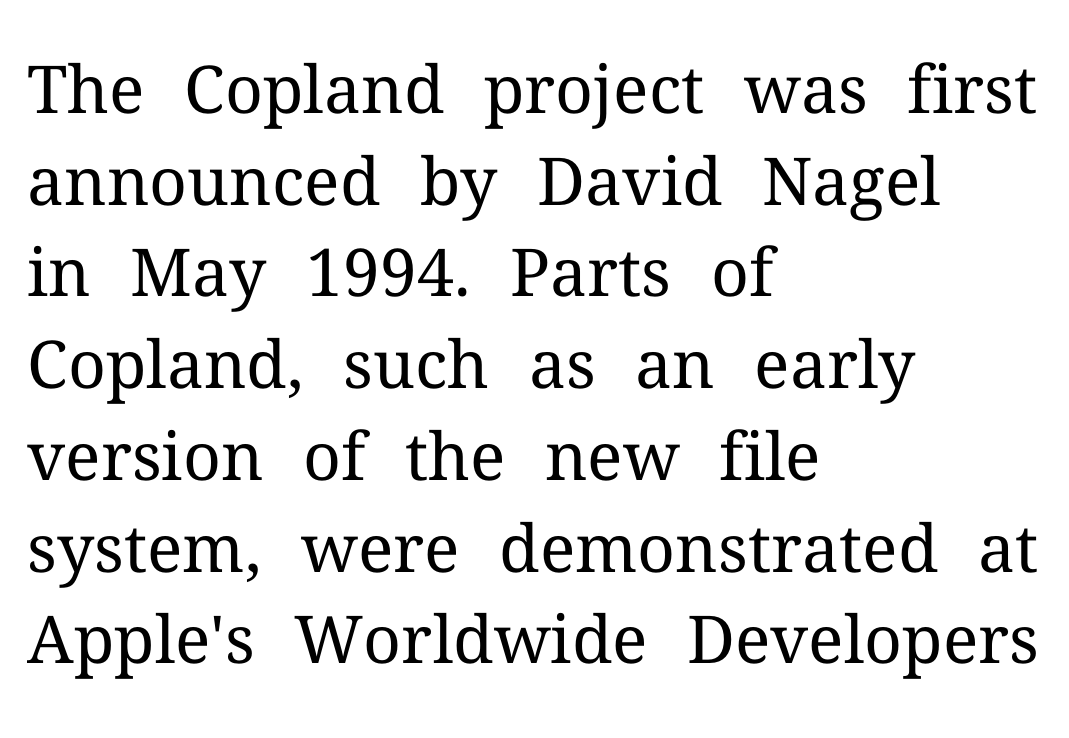
The image shows 66 px regular-weight serif type, upright; set left-aligned, normal line spacing (1.39x), normal letter spacing, not underlined; medium stroke contrast and a medium x-height.
